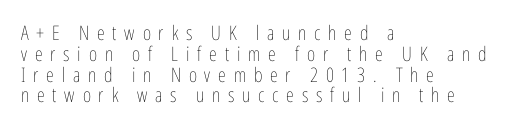
These glyphs show unthickened strokes, regular width or finer. Beneath every word, the page is bare. Typeset ragged right — the left edge is the straight one. Closely set lines give the paragraph a compact silhouette. The face used here is rendered with a markedly widened letterfit. Does the lettering tilt? It doesn't — this is upright.
